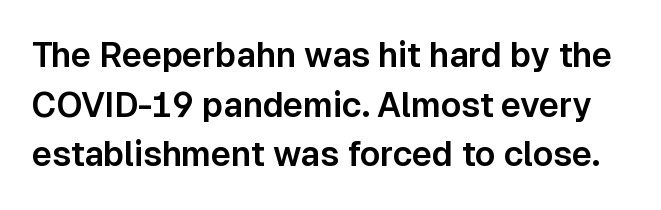
Q: Is the text italic (slanted)? A: No, it is upright.
Q: Is the typeface a serif or a sans-serif typeface? A: Sans-serif.
Q: Is the text underlined? A: No.
Q: Is the spacing between letters normal or unusually wide? A: Normal.
Q: Is the spacing between lines tight, normal or loose? A: Normal.
Q: Width (condensed, normal, or wide)? A: Normal.
Q: Stroke contrast? A: Low.
Q: x-height? A: Medium.
Q: Monospaced? A: No.
